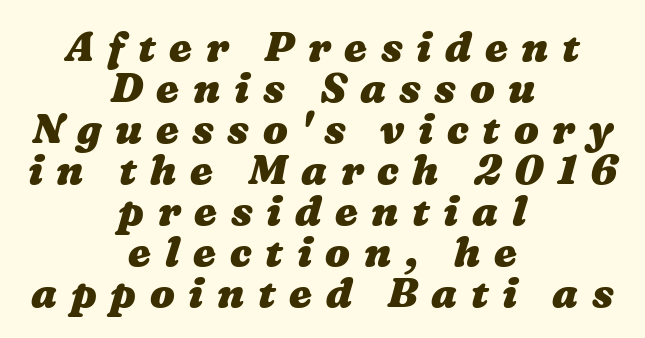
Lines of text with bare space underneath. A typesetter would call this proportional, since set widths differ per character. Typeset on center — no edge is straight. The horizontal fit of the characters is loose and conspicuously gappy. Compared with an ordinary text face, these strokes are far heavier — a full bold.
